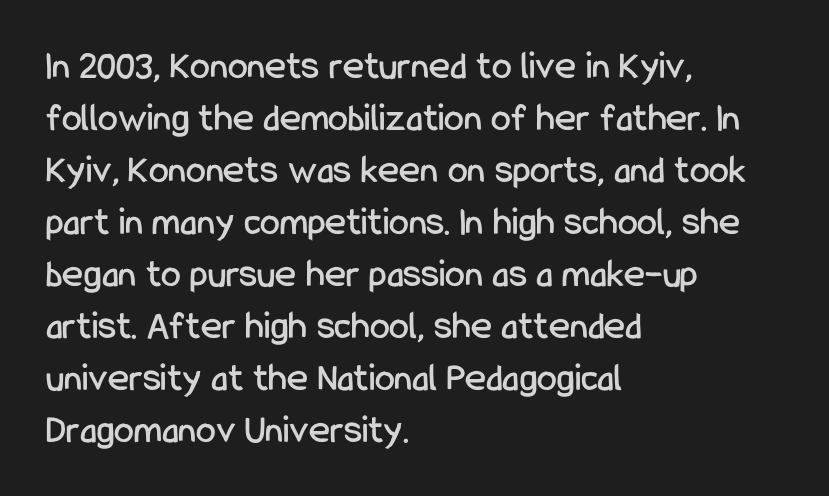
Q: Is the text italic (slanted)? A: No, it is upright.
Q: Is the typeface a serif or a sans-serif typeface? A: Sans-serif.
Q: Is the text underlined? A: No.
Q: How is the paragraph aligned? A: Left-aligned.
Q: Is the spacing between letters normal or unusually wide? A: Normal.
Q: Is the spacing between lines tight, normal or loose? A: Normal.
Q: Width (condensed, normal, or wide)? A: Condensed.
Q: Stroke contrast? A: Low.
Q: x-height? A: Medium.
Q: Monospaced? A: No.
